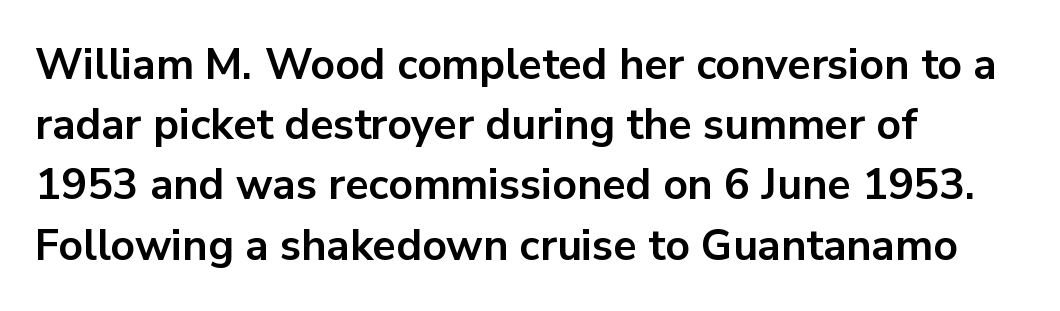
The image shows 43 px bold sans-serif type, upright; set left-aligned, normal line spacing (1.4x), normal letter spacing, not underlined; low stroke contrast and a medium x-height.
